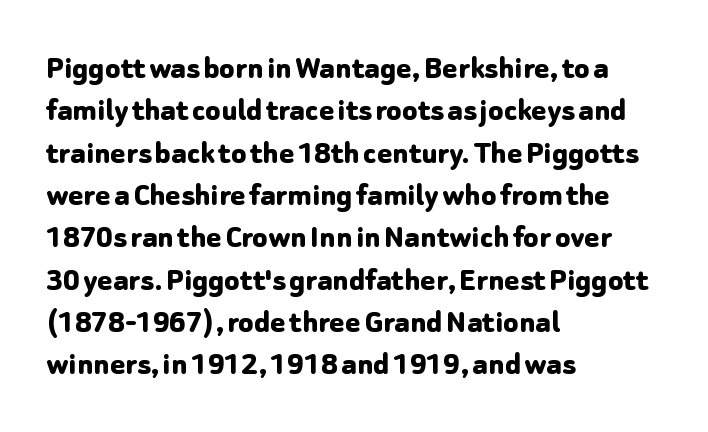
The ragged edge is on the right, which tells us the setting is flush left. In terms of letterform style, serifs are entirely absent. On the weight axis this lands at bold, roughly 700. Ordinary non-slanted type is in use. You could not count columns in this text — the font is proportionally spaced. Glyph-to-glyph distance matches everyday printed text.
